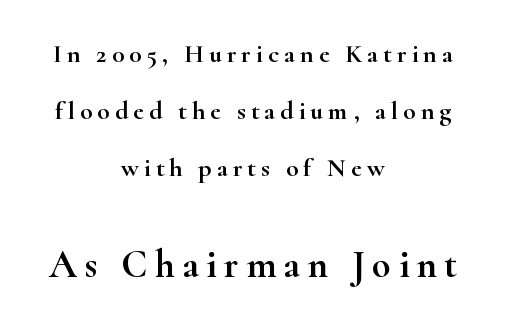
Q: Is the text italic (slanted)? A: No, it is upright.
Q: Is the typeface a serif or a sans-serif typeface? A: Serif.
Q: Is the text underlined? A: No.
Q: How is the paragraph aligned? A: Centered.
Q: Is the spacing between lines tight, normal or loose? A: Loose.
Q: Which block of text is set in a larger size, the first (top) or the second (bottom)? A: The second (bottom) one.
Q: Width (condensed, normal, or wide)? A: Wide.
Q: Stroke contrast? A: High.
Q: x-height? A: Small.
Q: Monospaced? A: No.
